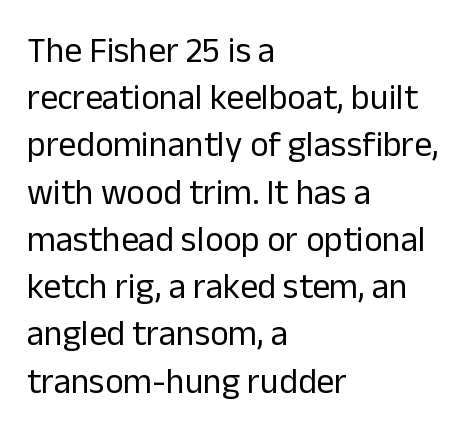
{"serif": "no", "italic": "no", "bold": "no", "weight": "regular", "width": "normal", "stroke_contrast": "low", "x_height": "medium", "monospaced": "no", "underline": "no", "align": "left", "line_spacing": "normal", "line_spacing_ratio": 1.35, "letter_spacing": "normal", "letter_spacing_em": 0.0, "glyph_px": 35}
